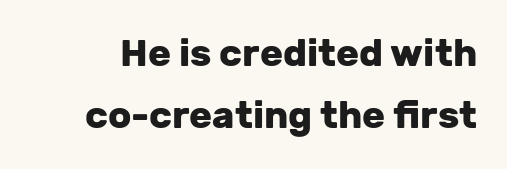
{"serif": "no", "italic": "no", "bold": "yes", "weight": "heavy", "width": "normal", "stroke_contrast": "low", "x_height": "medium", "monospaced": "no", "underline": "no", "line_spacing": "normal", "line_spacing_ratio": 1.64, "letter_spacing": "normal", "letter_spacing_em": 0.0, "glyph_px": 38}
